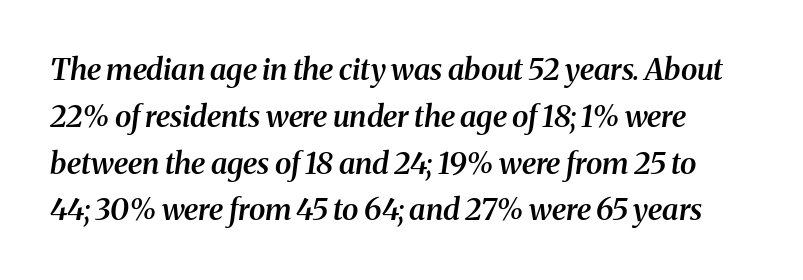
The image shows 30 px semibold serif type, italic (leaning right); set normal line spacing (1.56x), normal letter spacing, not underlined; medium stroke contrast and a medium x-height.
